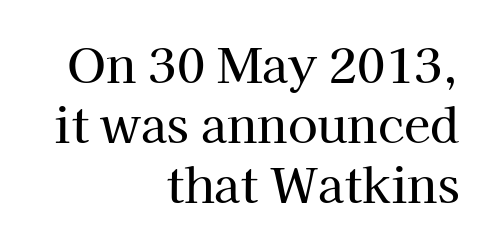
The image shows 48 px serif type, upright; set right-aligned, normal line spacing (1.25x), normal letter spacing, not underlined; high stroke contrast and a medium x-height.
